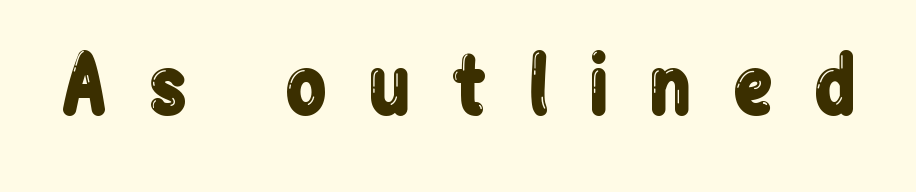
{"serif": "no", "italic": "no", "width": "condensed", "stroke_contrast": "low", "x_height": "medium", "monospaced": "no", "underline": "no", "letter_spacing": "wide", "letter_spacing_em": 0.49, "glyph_px": 78}
